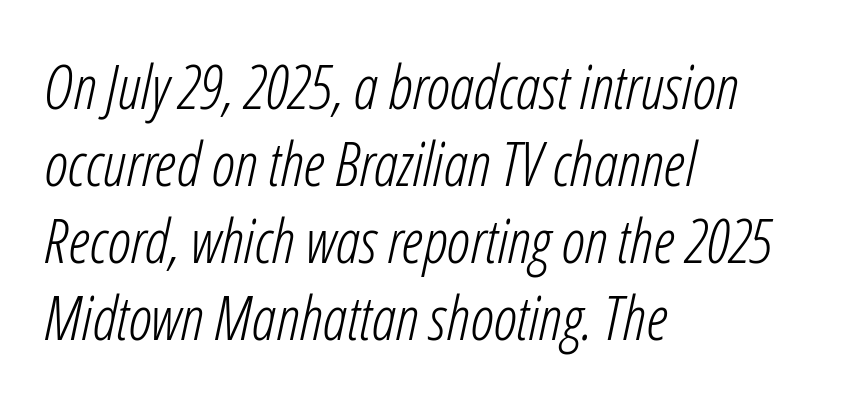
Q: Is the text bold? A: No.
Q: Is the text italic (slanted)? A: Yes, it leans right by about 12 degrees.
Q: Is the text underlined? A: No.
Q: How is the paragraph aligned? A: Left-aligned.
Q: Is the spacing between letters normal or unusually wide? A: Normal.
Q: Is the spacing between lines tight, normal or loose? A: Normal.
Q: Width (condensed, normal, or wide)? A: Condensed.
Q: Stroke contrast? A: Low.
Q: x-height? A: Medium.
Q: Monospaced? A: No.
